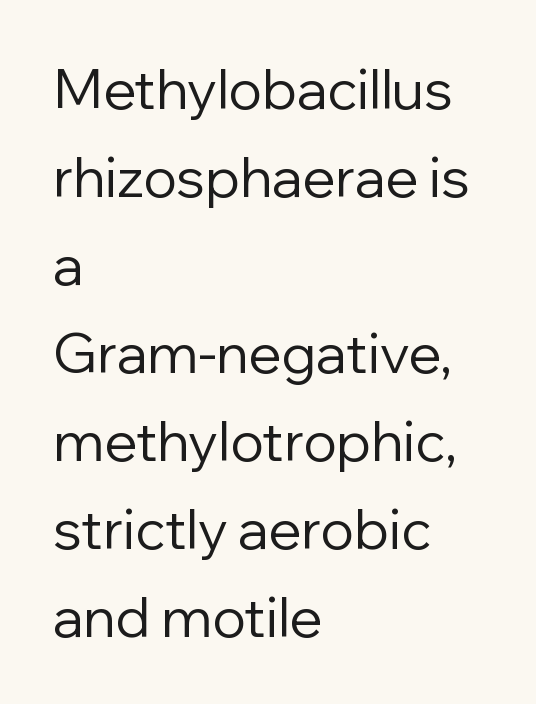
Q: Is the text bold? A: No.
Q: Is the text italic (slanted)? A: No, it is upright.
Q: Is the typeface a serif or a sans-serif typeface? A: Sans-serif.
Q: Is the text underlined? A: No.
Q: How is the paragraph aligned? A: Left-aligned.
Q: Is the spacing between letters normal or unusually wide? A: Normal.
Q: Is the spacing between lines tight, normal or loose? A: Normal.
Q: Width (condensed, normal, or wide)? A: Normal.
Q: Stroke contrast? A: Low.
Q: x-height? A: Medium.
Q: Monospaced? A: No.
